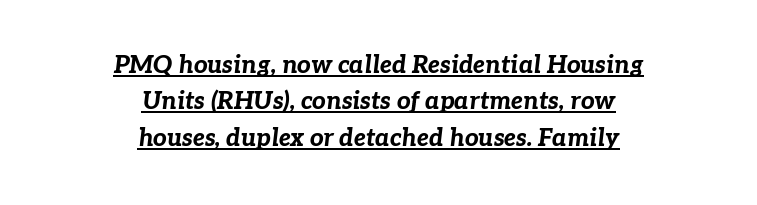
{"italic": "yes", "lean": "right", "slant_degrees": 7, "bold": "yes", "underline": "yes", "align": "center", "line_spacing": "normal", "line_spacing_ratio": 1.52, "letter_spacing": "normal", "letter_spacing_em": 0.0, "glyph_px": 24}
